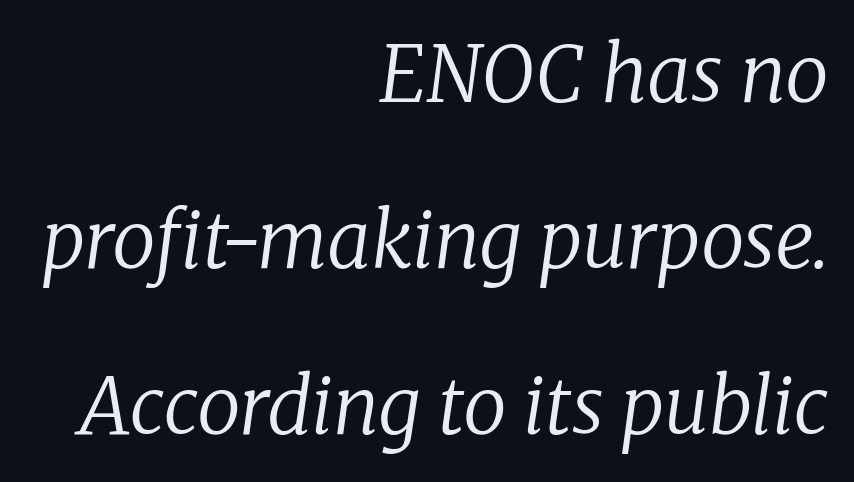
{"serif": "yes", "italic": "yes", "lean": "right", "slant_degrees": 8, "bold": "no", "weight": "regular", "width": "normal", "stroke_contrast": "low", "x_height": "medium", "monospaced": "no", "underline": "no", "align": "right", "line_spacing": "loose", "line_spacing_ratio": 2.13, "letter_spacing": "normal", "letter_spacing_em": 0.0, "glyph_px": 78}
